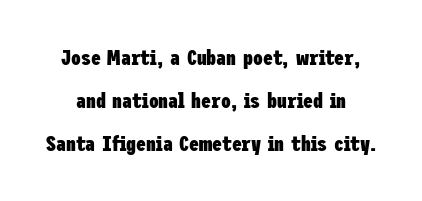
{"italic": "no", "bold": "yes", "underline": "no", "line_spacing": "loose", "line_spacing_ratio": 1.96, "letter_spacing": "normal", "letter_spacing_em": 0.0, "glyph_px": 22}
